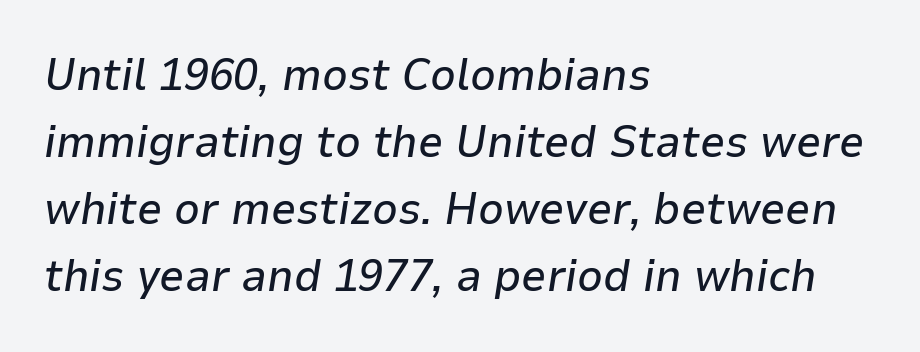
{"italic": "yes", "lean": "right", "slant_degrees": 9, "width": "normal", "stroke_contrast": "low", "x_height": "medium", "monospaced": "no", "underline": "no", "align": "left", "line_spacing": "normal", "line_spacing_ratio": 1.49, "letter_spacing": "normal", "letter_spacing_em": 0.0, "glyph_px": 45}
